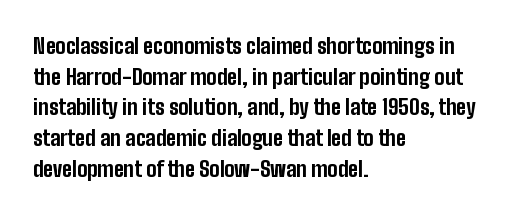
Q: Is the text bold? A: Yes.
Q: Is the text italic (slanted)? A: No, it is upright.
Q: Is the text underlined? A: No.
Q: How is the paragraph aligned? A: Left-aligned.
Q: Is the spacing between letters normal or unusually wide? A: Normal.
Q: Is the spacing between lines tight, normal or loose? A: Normal.
